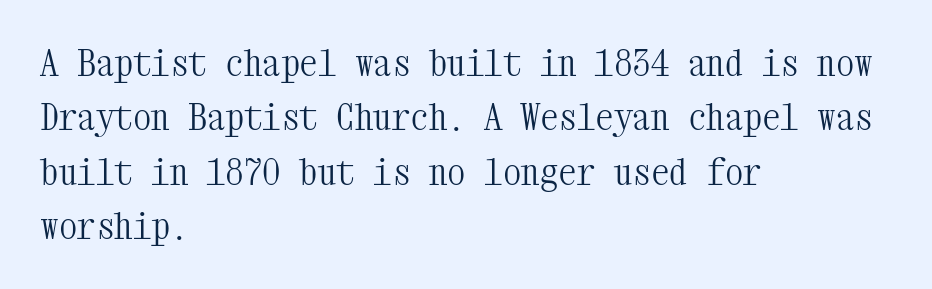
The image shows 37 px light, condensed serif type, upright, monospaced; set left-aligned, normal line spacing (1.47x), normal letter spacing, not underlined; medium stroke contrast and a medium x-height.
